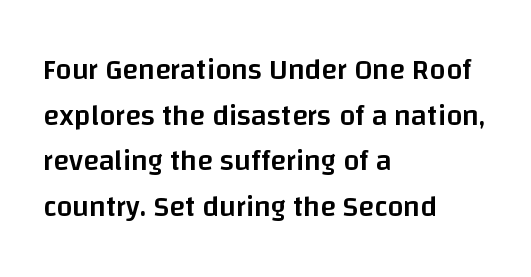
Q: Is the text bold? A: Semi-bold.
Q: Is the text italic (slanted)? A: No, it is upright.
Q: Is the typeface a serif or a sans-serif typeface? A: Sans-serif.
Q: Is the text underlined? A: No.
Q: How is the paragraph aligned? A: Left-aligned.
Q: Is the spacing between letters normal or unusually wide? A: Normal.
Q: Is the spacing between lines tight, normal or loose? A: Normal.
Q: Width (condensed, normal, or wide)? A: Normal.
Q: Stroke contrast? A: Low.
Q: x-height? A: Large.
Q: Monospaced? A: No.
